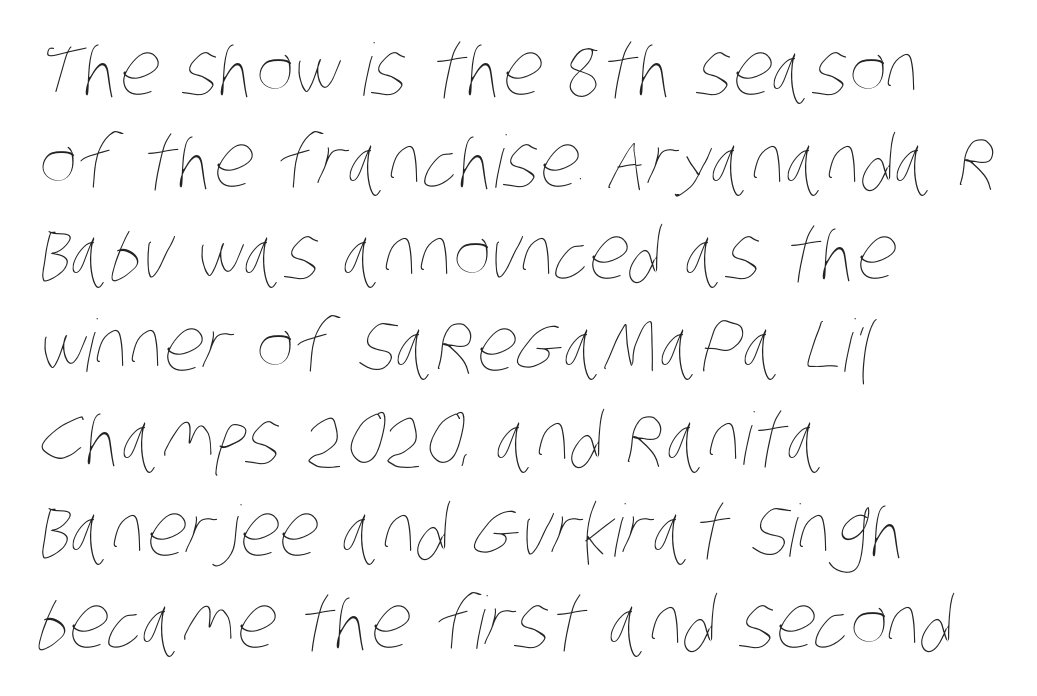
Q: Is the text bold? A: No.
Q: Is the text underlined? A: No.
Q: How is the paragraph aligned? A: Left-aligned.
Q: Is the spacing between letters normal or unusually wide? A: Normal.
Q: Is the spacing between lines tight, normal or loose? A: Normal.
Q: Width (condensed, normal, or wide)? A: Condensed.
Q: Stroke contrast? A: Low.
Q: x-height? A: Large.
Q: Monospaced? A: No.
